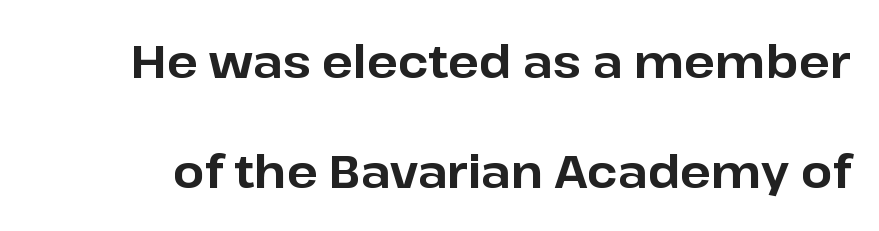
Q: Is the text bold? A: Yes.
Q: Is the text italic (slanted)? A: No, it is upright.
Q: Is the typeface a serif or a sans-serif typeface? A: Sans-serif.
Q: Is the text underlined? A: No.
Q: Is the spacing between letters normal or unusually wide? A: Normal.
Q: Is the spacing between lines tight, normal or loose? A: Loose.
Q: Width (condensed, normal, or wide)? A: Normal.
Q: Stroke contrast? A: Low.
Q: x-height? A: Medium.
Q: Monospaced? A: No.
